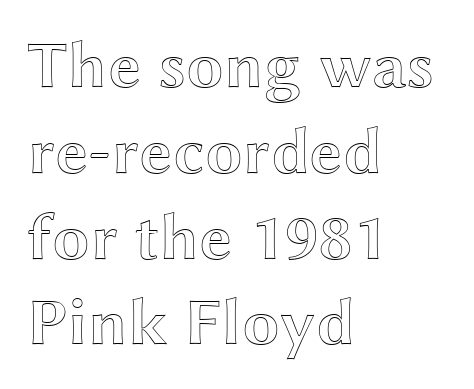
{"italic": "no", "width": "wide", "x_height": "medium", "monospaced": "no", "underline": "no", "align": "left", "line_spacing": "normal", "line_spacing_ratio": 1.28, "letter_spacing": "normal", "letter_spacing_em": 0.0, "glyph_px": 67}
